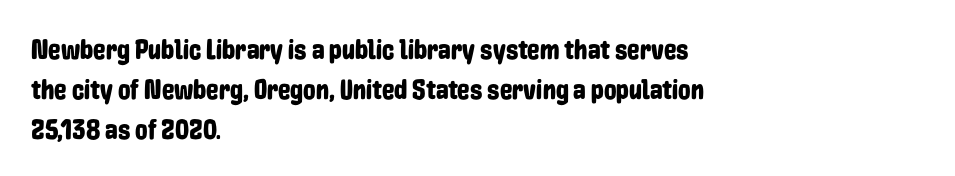
{"serif": "no", "italic": "no", "width": "condensed", "stroke_contrast": "low", "x_height": "medium", "monospaced": "no", "underline": "no", "align": "left", "line_spacing": "normal", "line_spacing_ratio": 1.42, "letter_spacing": "normal", "letter_spacing_em": 0.0, "glyph_px": 28}
